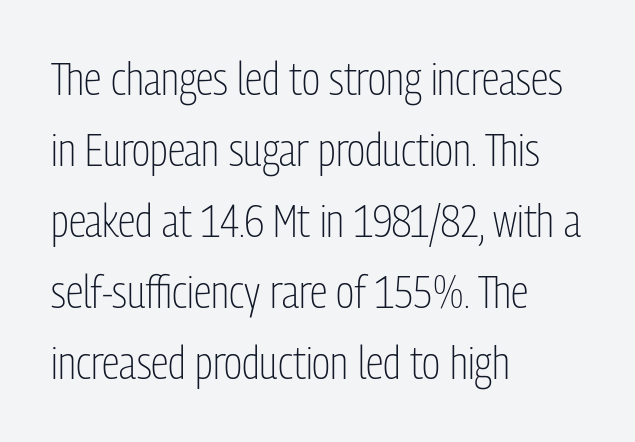
The image shows 45 px light, condensed sans-serif type, upright; set left-aligned, normal line spacing (1.58x), normal letter spacing, not underlined; low stroke contrast and a medium x-height.
